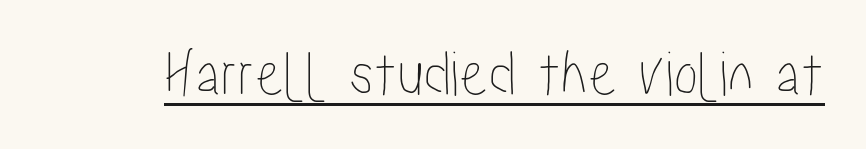
Compared with undecorated copy, this sample adds a rule below the words. The line texture is even and compact thanks to regular tracking. The letters stand straight up with perfectly vertical stems. The letters advance in unequal steps, a hallmark of proportional type.
